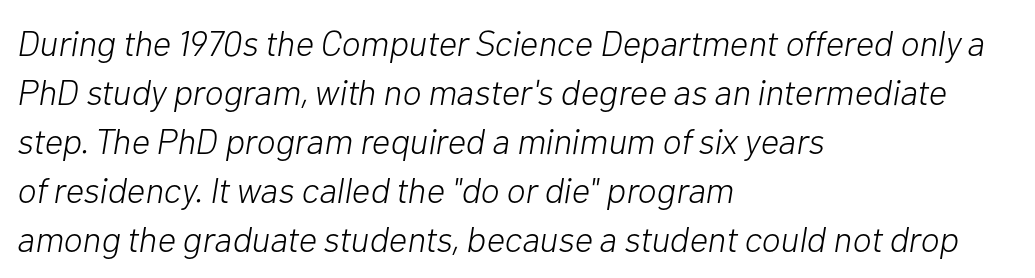
The image shows 36 px light type, italic (leaning right); set left-aligned, normal line spacing (1.36x), normal letter spacing, not underlined; low stroke contrast and a medium x-height.
